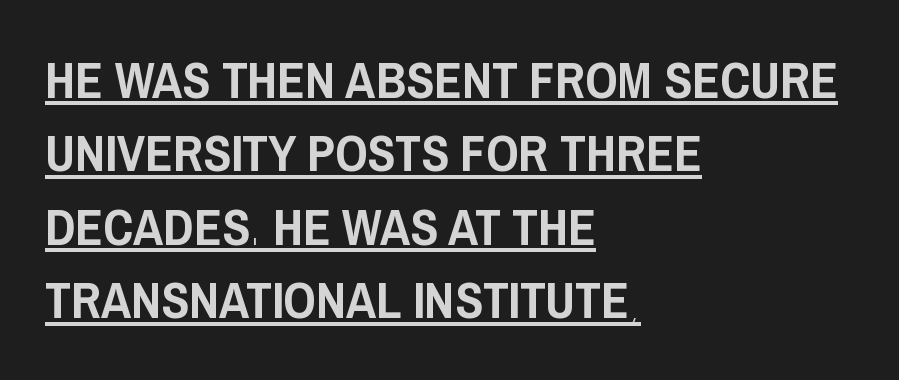
The image shows 51 px condensed sans-serif type, upright; set left-aligned, normal line spacing (1.44x), normal letter spacing, underlined; low stroke contrast and a large x-height.
